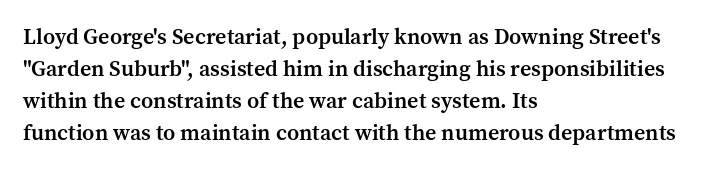
Q: Is the text bold? A: Semi-bold.
Q: Is the text italic (slanted)? A: No, it is upright.
Q: Is the text underlined? A: No.
Q: How is the paragraph aligned? A: Left-aligned.
Q: Is the spacing between letters normal or unusually wide? A: Normal.
Q: Is the spacing between lines tight, normal or loose? A: Normal.
